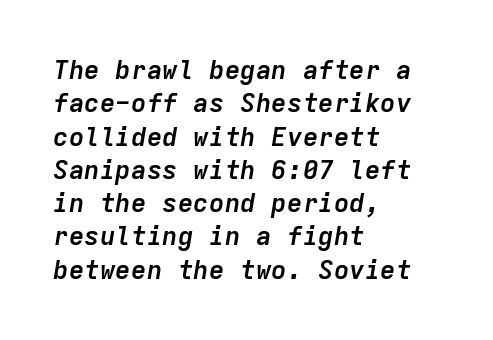
{"italic": "yes", "lean": "right", "slant_degrees": 9, "bold": "yes", "underline": "no", "align": "left", "line_spacing": "normal", "line_spacing_ratio": 1.28, "letter_spacing": "normal", "letter_spacing_em": 0.0, "glyph_px": 26}
